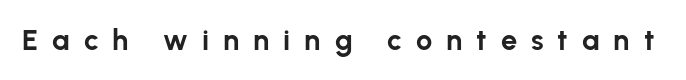
The image shows 29 px bold sans-serif type, upright; set unusually wide letter spacing (+0.48 em), not underlined; low stroke contrast and a medium x-height.
